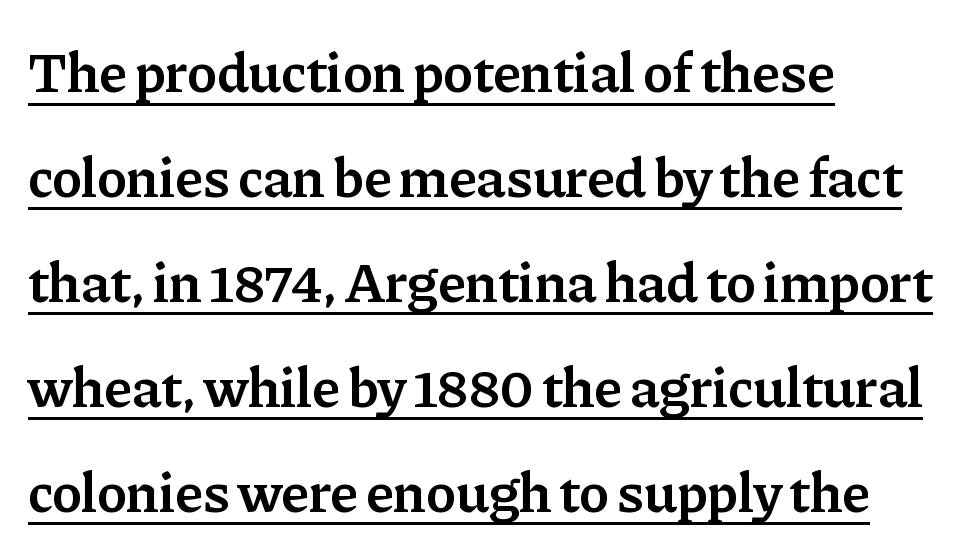
Observe the ordinary spacing: letters are neighbours, not strangers. Semibold letterforms, between regular and bold. Underlining? Definitely there. The face used here is proportionally spaced, like ordinary book or web type. Is this a sans? No — the strokes have serifs.
